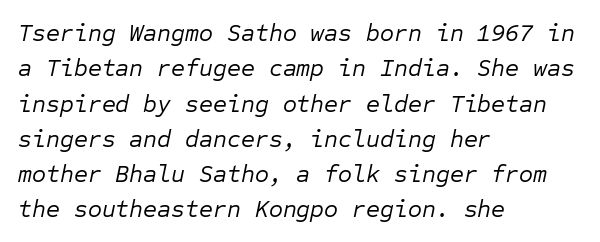
Has an underline been added? It has not. Line starts are locked; line ends wander. Spacing between characters is what you'd get straight out of the box. Observe the lean: these are italic letterforms. A quiet, ordinary-to-light weight characterises the typeface. Quick note: interline space is typical.
